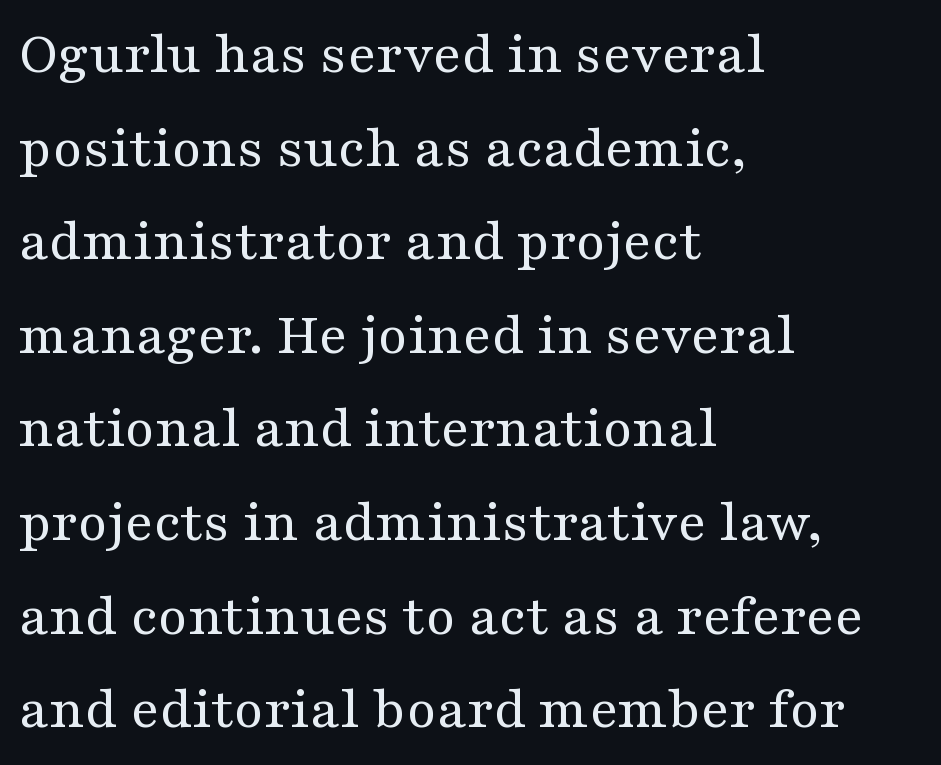
Counters stay open thanks to moderate or lighter strokes. Little horizontal feet cap the strokes, marking this as serif type. The face used here is proportionally spaced, like ordinary book or web type. The vertical gap from one line to the next is medium. It's the straight-up-and-down kind of type.
